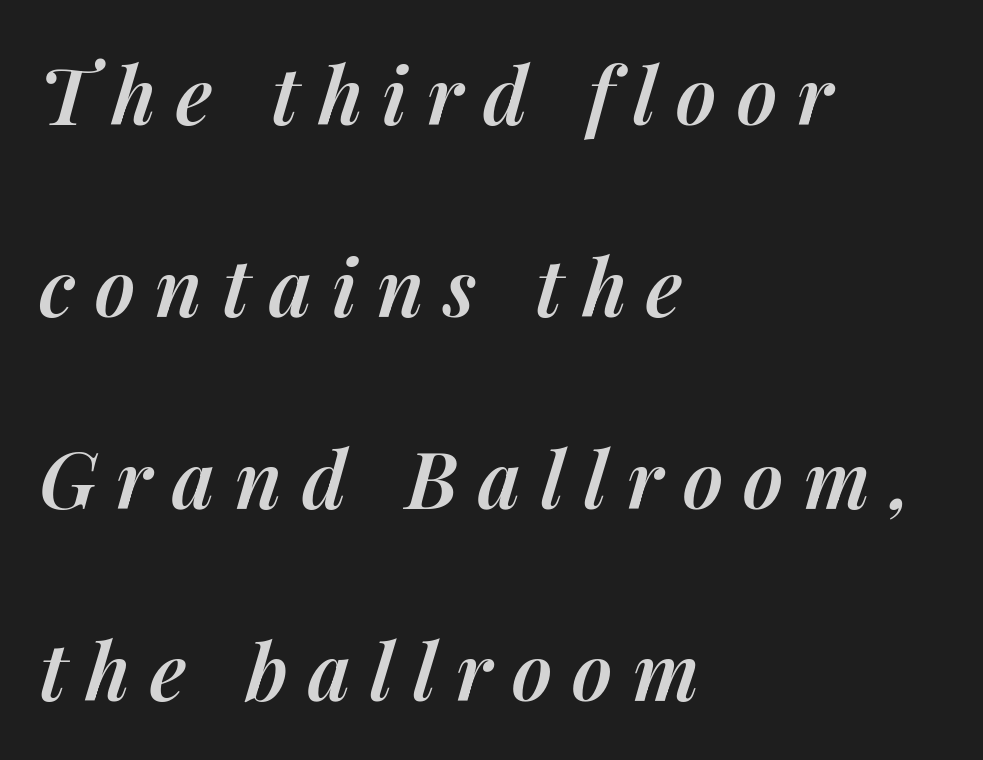
Q: Is the text bold? A: Semi-bold.
Q: Is the text italic (slanted)? A: Yes, it leans right by about 14 degrees.
Q: Is the text underlined? A: No.
Q: How is the paragraph aligned? A: Left-aligned.
Q: Is the spacing between letters normal or unusually wide? A: Unusually wide.
Q: Is the spacing between lines tight, normal or loose? A: Loose.
Q: Width (condensed, normal, or wide)? A: Normal.
Q: Stroke contrast? A: Medium.
Q: x-height? A: Medium.
Q: Monospaced? A: No.
